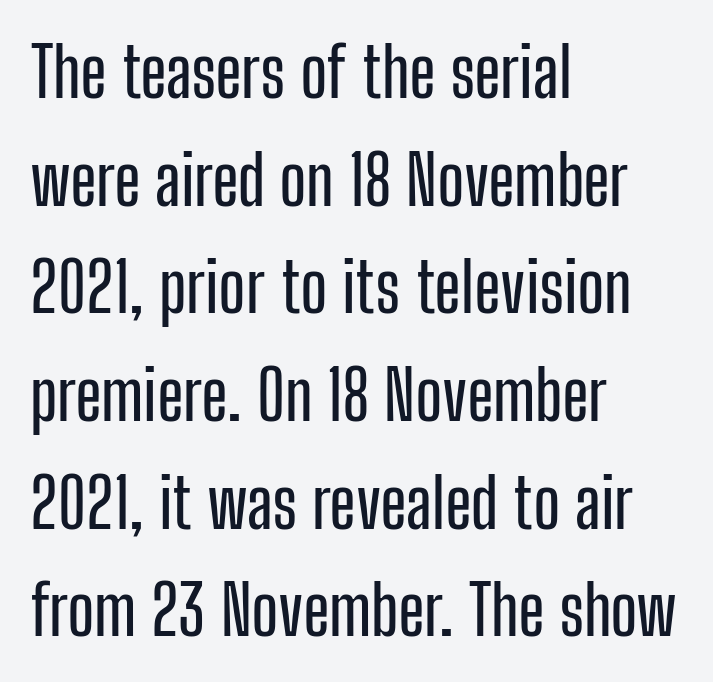
The image shows 69 px condensed sans-serif type, upright; set left-aligned, normal line spacing (1.56x), normal letter spacing, not underlined; low stroke contrast and a medium x-height.
